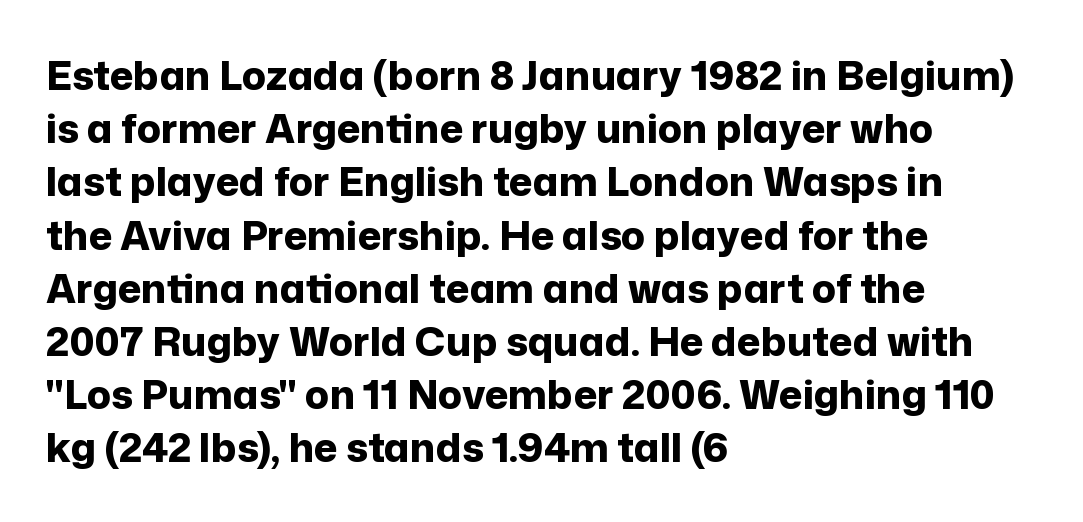
Leading matches the norm, producing a regular column. It's the straight-up-and-down kind of type. Note the varied advance widths — an 'i' is clearly narrower than an 'm'. Check where the strokes stop: nothing finishes them off — pure sans.
